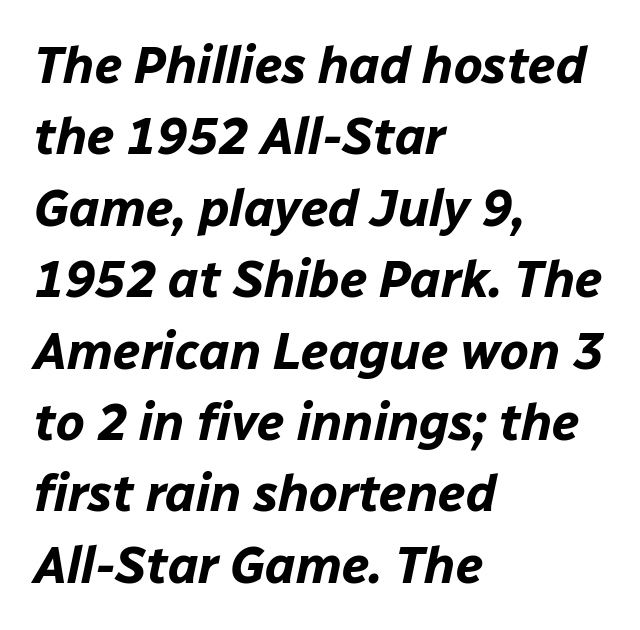
Q: Is the text bold? A: Yes.
Q: Is the text italic (slanted)? A: Yes, it leans right by about 12 degrees.
Q: Is the text underlined? A: No.
Q: How is the paragraph aligned? A: Left-aligned.
Q: Is the spacing between letters normal or unusually wide? A: Normal.
Q: Is the spacing between lines tight, normal or loose? A: Normal.
Q: Width (condensed, normal, or wide)? A: Normal.
Q: Stroke contrast? A: Low.
Q: x-height? A: Medium.
Q: Monospaced? A: No.
